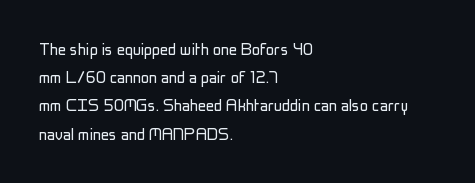
{"italic": "no", "bold": "no", "underline": "no", "align": "left", "line_spacing": "normal", "line_spacing_ratio": 1.41, "letter_spacing": "normal", "letter_spacing_em": 0.0, "glyph_px": 20}
